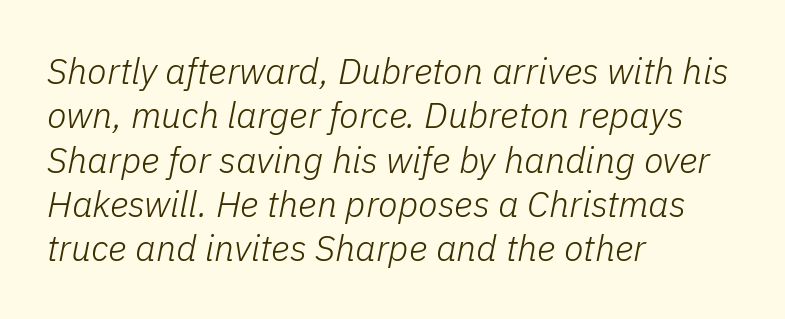
The image shows 36 px light type, italic (leaning right); set left-aligned, line spacing 1.23x, normal letter spacing, not underlined; low stroke contrast and a medium x-height.
